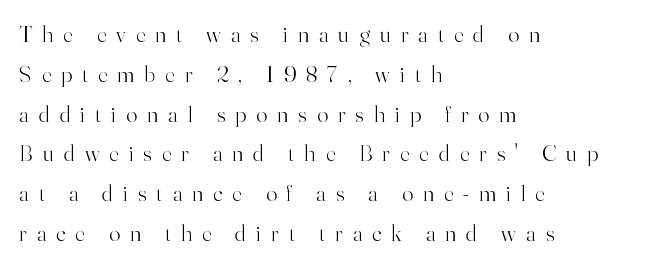
The image shows 23 px text type, upright; set left-aligned, line spacing 1.73x, unusually wide letter spacing (+0.44 em), not underlined.
